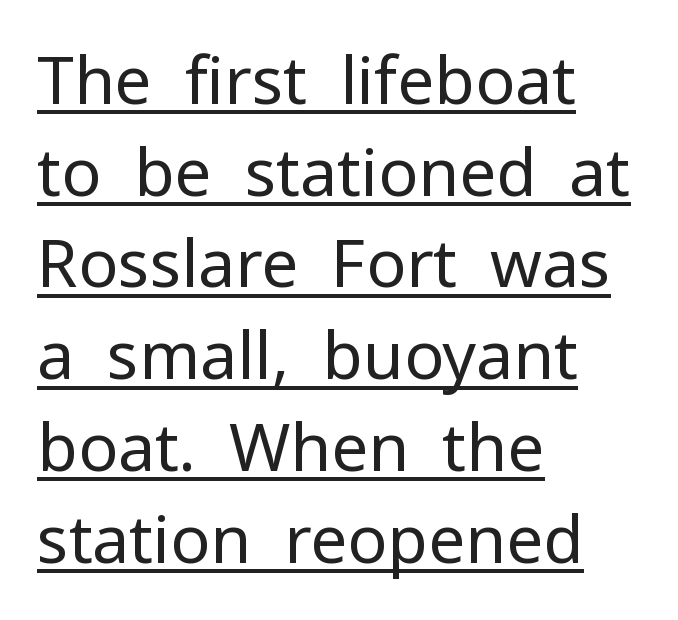
The leading is moderate, giving the passage an even texture. Letter spacing: default. Nope, not italic — everything's standing straight. Proportional: the letters do not fall into vertical columns. No chunkiness to these letters — they're not bold.
